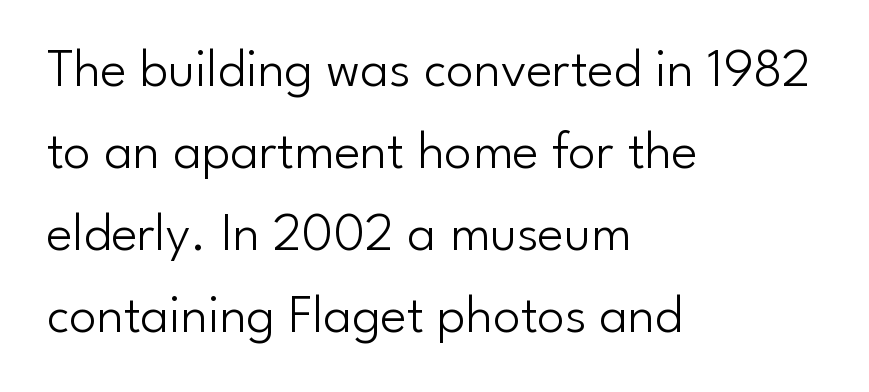
Q: Is the text bold? A: No.
Q: Is the text italic (slanted)? A: No, it is upright.
Q: Is the typeface a serif or a sans-serif typeface? A: Sans-serif.
Q: Is the text underlined? A: No.
Q: How is the paragraph aligned? A: Left-aligned.
Q: Is the spacing between letters normal or unusually wide? A: Normal.
Q: Is the spacing between lines tight, normal or loose? A: Normal.
Q: Width (condensed, normal, or wide)? A: Normal.
Q: Stroke contrast? A: Low.
Q: x-height? A: Small.
Q: Monospaced? A: No.
